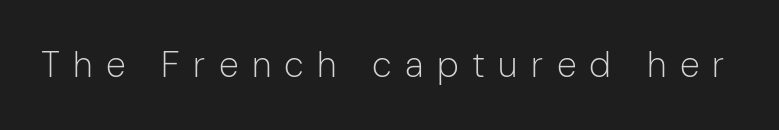
The image shows 36 px light sans-serif type, upright; set unusually wide letter spacing (+0.37 em), not underlined; low stroke contrast and a medium x-height.
